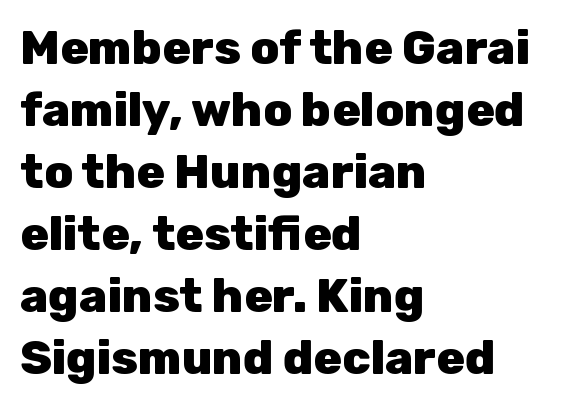
Q: Is the text bold? A: Yes.
Q: Is the text italic (slanted)? A: No, it is upright.
Q: Is the typeface a serif or a sans-serif typeface? A: Sans-serif.
Q: Is the text underlined? A: No.
Q: How is the paragraph aligned? A: Left-aligned.
Q: Is the spacing between letters normal or unusually wide? A: Normal.
Q: Is the spacing between lines tight, normal or loose? A: Normal.
Q: Width (condensed, normal, or wide)? A: Normal.
Q: Stroke contrast? A: Low.
Q: x-height? A: Medium.
Q: Monospaced? A: No.
